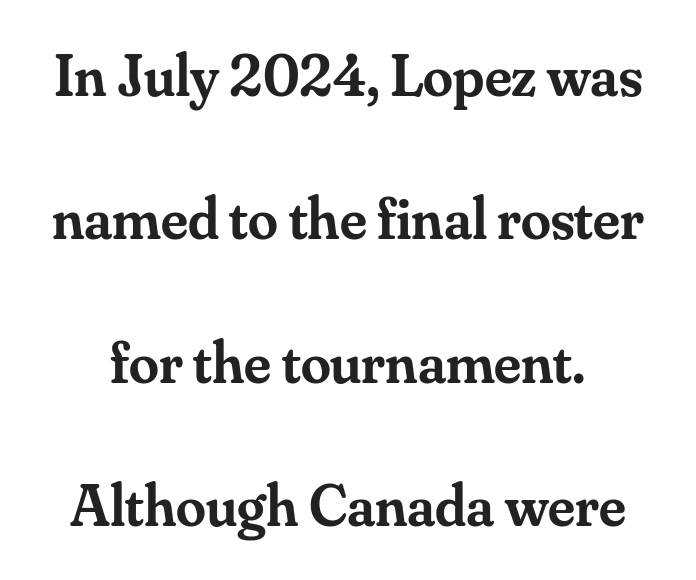
Q: Is the text bold? A: Semi-bold.
Q: Is the text italic (slanted)? A: No, it is upright.
Q: Is the typeface a serif or a sans-serif typeface? A: Serif.
Q: Is the text underlined? A: No.
Q: Is the spacing between letters normal or unusually wide? A: Normal.
Q: Is the spacing between lines tight, normal or loose? A: Loose.
Q: Width (condensed, normal, or wide)? A: Normal.
Q: Stroke contrast? A: Medium.
Q: x-height? A: Small.
Q: Monospaced? A: No.
